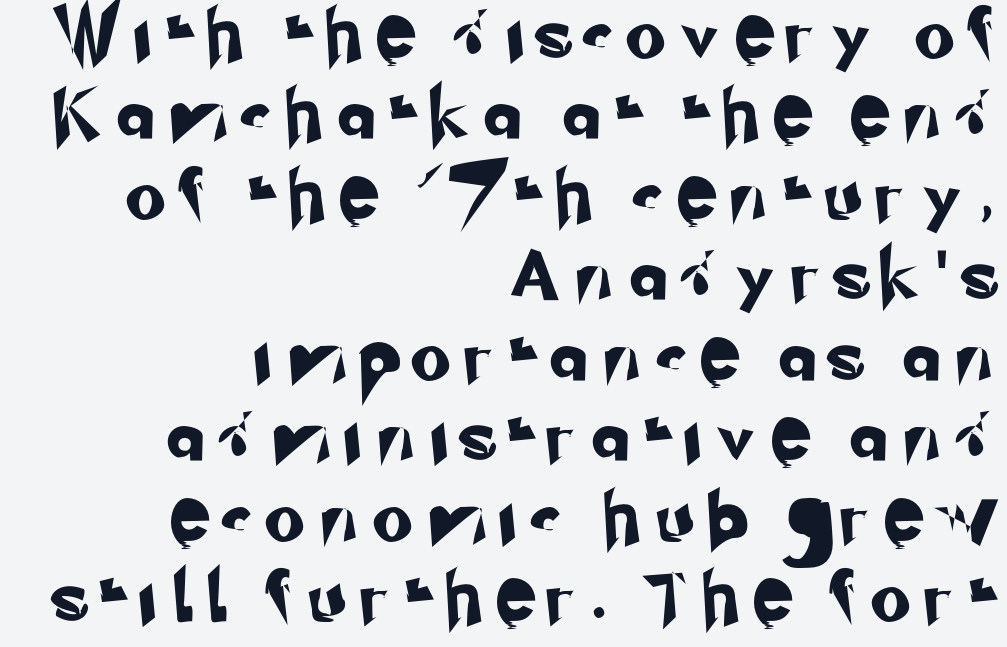
{"serif": "no", "width": "normal", "stroke_contrast": "low", "x_height": "small", "monospaced": "no", "underline": "no", "align": "right", "line_spacing": "normal", "line_spacing_ratio": 1.61, "letter_spacing": "wide", "letter_spacing_em": 0.4, "glyph_px": 50}
